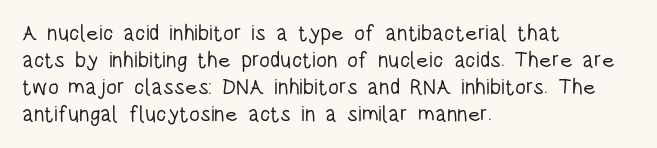
The image shows 22 px text type, upright; set left-aligned, line spacing 1.22x, normal letter spacing, not underlined.
